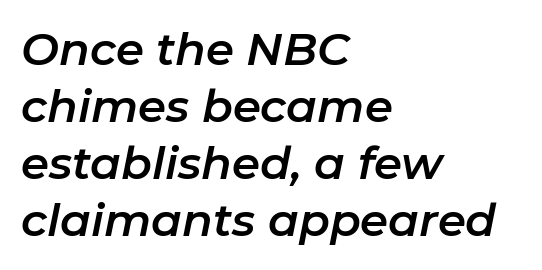
The image shows 45 px text type, italic (leaning right); set left-aligned, normal line spacing (1.27x), normal letter spacing, not underlined; low stroke contrast and a medium x-height.
